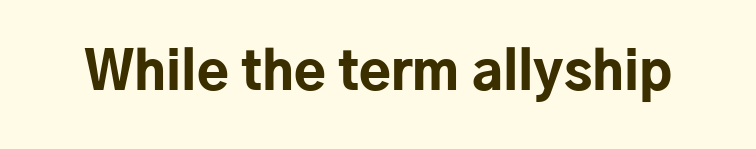
Q: Is the text bold? A: Yes.
Q: Is the text italic (slanted)? A: No, it is upright.
Q: Is the typeface a serif or a sans-serif typeface? A: Sans-serif.
Q: Is the text underlined? A: No.
Q: Is the spacing between letters normal or unusually wide? A: Normal.
Q: Width (condensed, normal, or wide)? A: Normal.
Q: Stroke contrast? A: Low.
Q: x-height? A: Medium.
Q: Monospaced? A: No.
